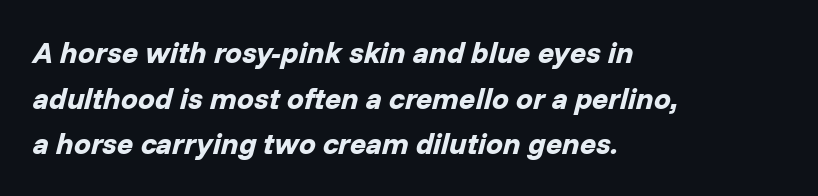
The image shows 30 px bold type, italic (leaning right); set left-aligned, normal line spacing (1.52x), normal letter spacing, not underlined; low stroke contrast and a medium x-height.
